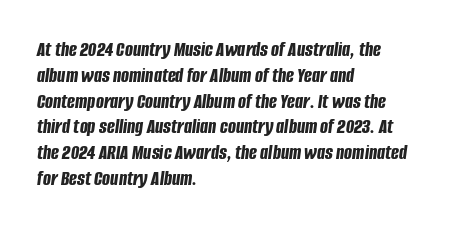
On the weight axis this lands at bold, roughly 700. The tracking reads as untouched default to a designer's eye. It's the slanting kind of type. Line starts are locked; line ends wander. No word sits above an underline.
